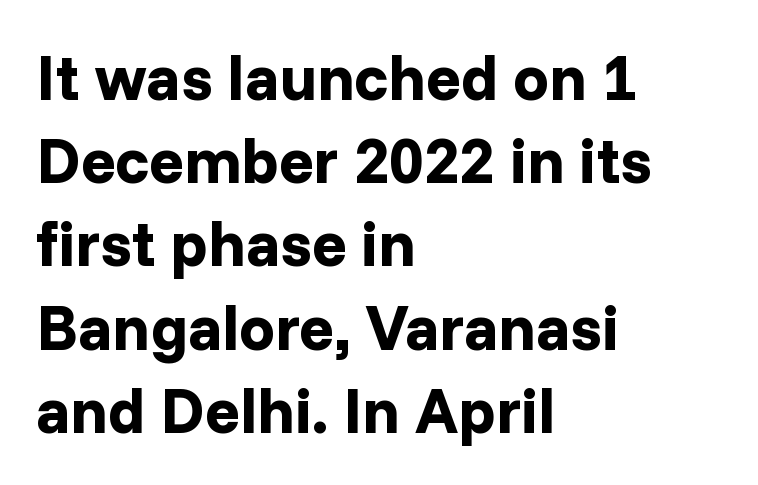
The image shows 64 px bold sans-serif type, upright; set left-aligned, normal line spacing (1.3x), normal letter spacing, not underlined; low stroke contrast and a medium x-height.
